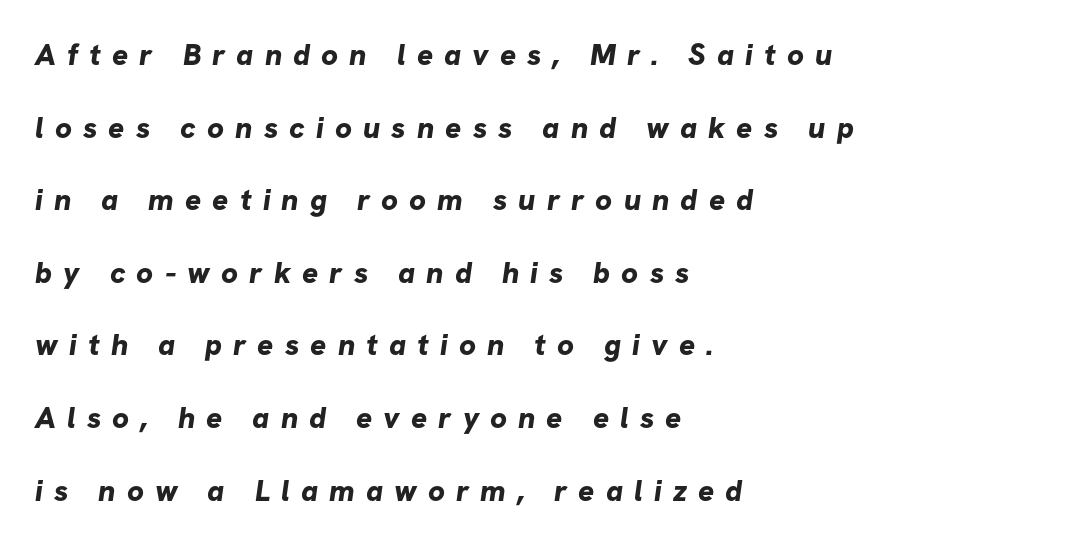
Q: Is the text bold? A: Yes.
Q: Is the typeface a serif or a sans-serif typeface? A: Sans-serif.
Q: Is the text underlined? A: No.
Q: How is the paragraph aligned? A: Left-aligned.
Q: Is the spacing between letters normal or unusually wide? A: Unusually wide.
Q: Is the spacing between lines tight, normal or loose? A: Loose.
Q: Width (condensed, normal, or wide)? A: Normal.
Q: Stroke contrast? A: Low.
Q: x-height? A: Medium.
Q: Monospaced? A: No.
